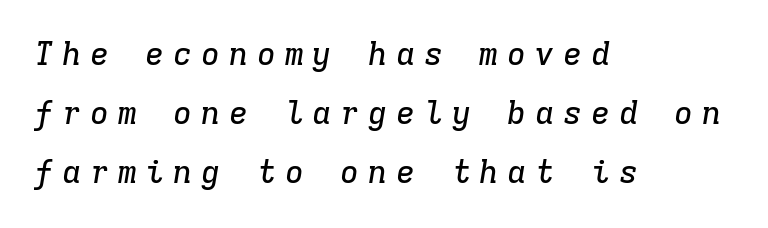
Note: serifs present on the glyphs. Someone cranked the tracking dial way up on this one. The area under the type is left untouched. The whole block is typeset with a tilt. Alignment: flush left. These lines are rendered in a fixed-pitch font.
